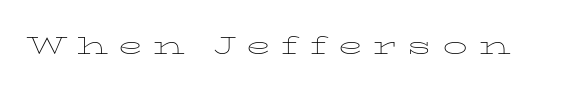
{"italic": "no", "bold": "no", "weight": "thin", "width": "wide", "stroke_contrast": "low", "x_height": "medium", "monospaced": "no", "underline": "no", "letter_spacing": "wide", "letter_spacing_em": 0.31, "glyph_px": 33}
